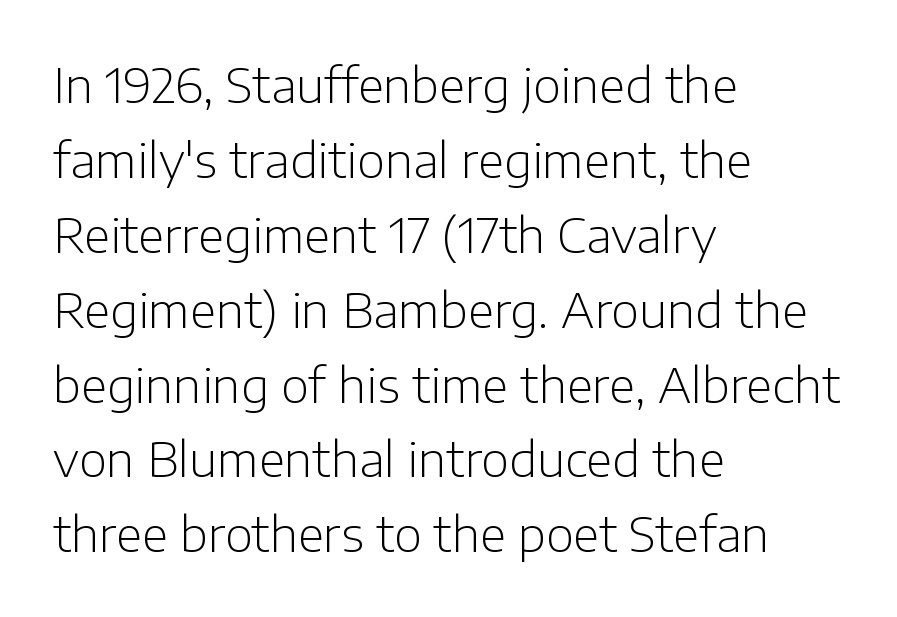
The image shows 48 px light sans-serif type, upright; set left-aligned, normal line spacing (1.56x), normal letter spacing, not underlined; low stroke contrast and a medium x-height.
